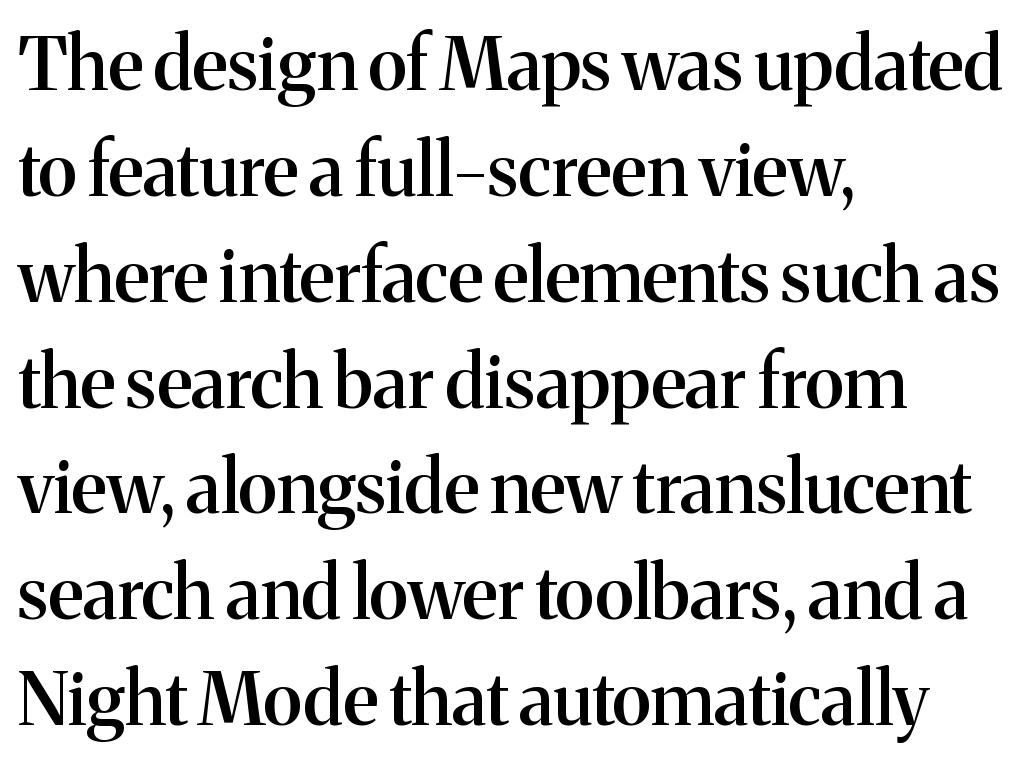
{"serif": "yes", "italic": "no", "bold": "semi", "weight": "semibold", "width": "normal", "stroke_contrast": "medium", "x_height": "medium", "monospaced": "no", "underline": "no", "align": "left", "line_spacing": "normal", "line_spacing_ratio": 1.45, "letter_spacing": "normal", "letter_spacing_em": 0.0, "glyph_px": 73}
